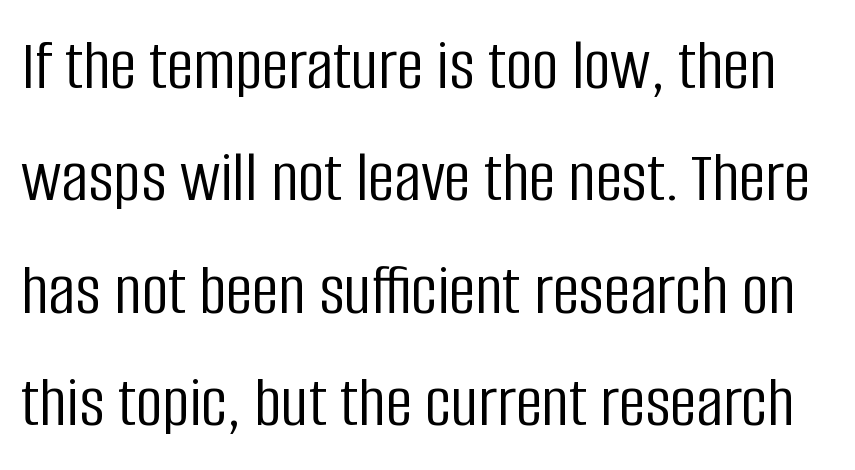
Q: Is the text bold? A: No.
Q: Is the text italic (slanted)? A: No, it is upright.
Q: Is the typeface a serif or a sans-serif typeface? A: Sans-serif.
Q: Is the text underlined? A: No.
Q: Is the spacing between letters normal or unusually wide? A: Normal.
Q: Is the spacing between lines tight, normal or loose? A: Normal.
Q: Width (condensed, normal, or wide)? A: Condensed.
Q: Stroke contrast? A: Low.
Q: x-height? A: Large.
Q: Monospaced? A: No.
